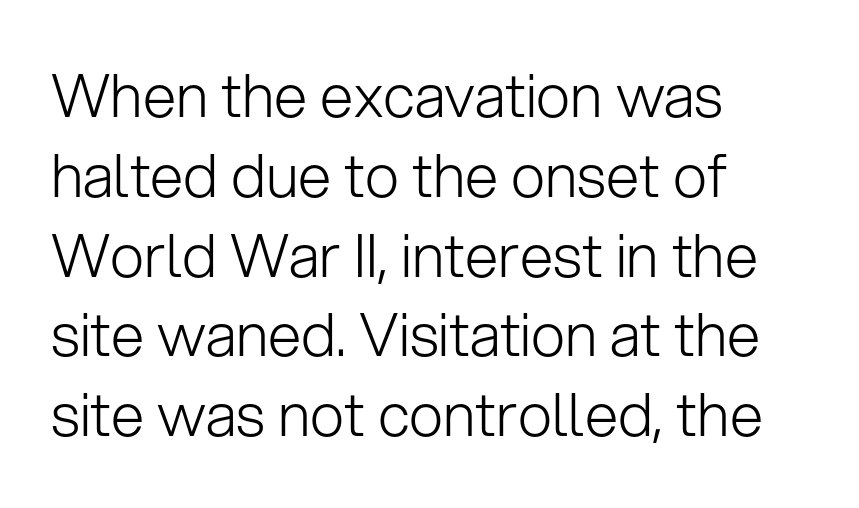
A typesetter would call this leading conventional body-copy spacing. What stands out about the letter spacing? Nothing — it is the standard amount. I'd call this a sans setting — the letters go barefoot. This sample has the flowing, uneven cadence of proportional lettering. These glyphs show unthickened strokes, regular width or finer. Which margin do the lines hug? The left one — the right edge is uneven.
